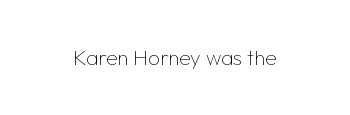
The passage shown is not underscored anywhere. The font's upright variant was chosen for this text. Stems here are at most as thick as an everyday book face. Observe the ordinary spacing: letters are neighbours, not strangers.
